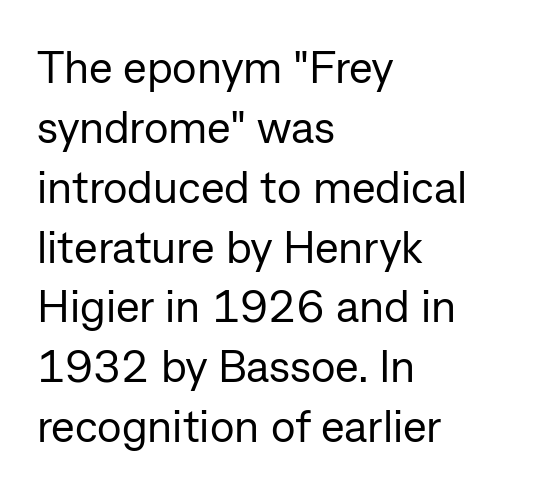
{"serif": "no", "italic": "no", "bold": "no", "weight": "regular", "width": "normal", "stroke_contrast": "low", "x_height": "medium", "monospaced": "no", "underline": "no", "align": "left", "line_spacing": "normal", "line_spacing_ratio": 1.33, "letter_spacing": "normal", "letter_spacing_em": 0.0, "glyph_px": 45}
